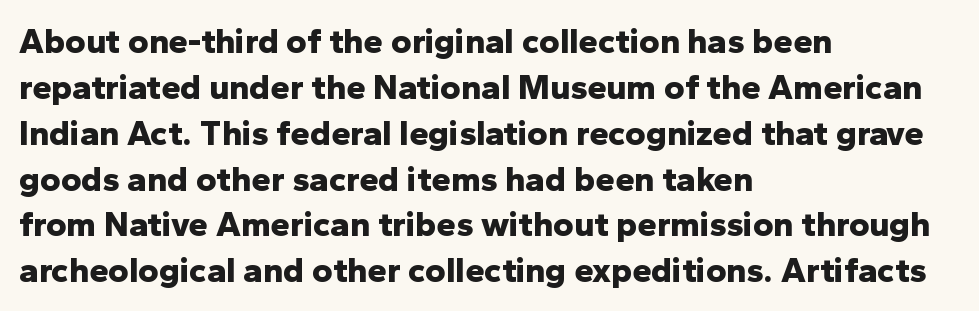
The letters advance in unequal steps, a hallmark of proportional type. Weight: bold. The area under the type is left untouched. Every stem runs plumb, perpendicular to the baseline. A typesetter would call this zero additional tracking.
